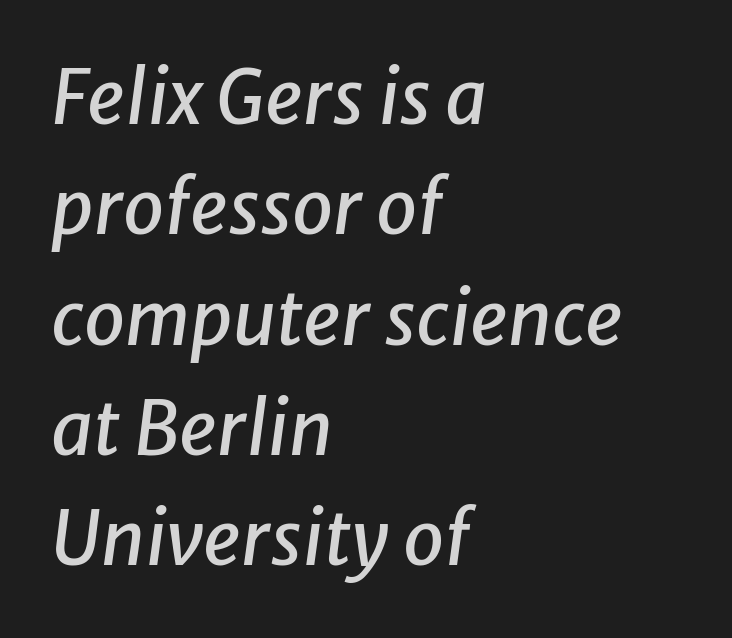
{"italic": "yes", "lean": "right", "slant_degrees": 8, "width": "normal", "stroke_contrast": "low", "x_height": "medium", "monospaced": "no", "underline": "no", "align": "left", "line_spacing": "normal", "line_spacing_ratio": 1.49, "letter_spacing": "normal", "letter_spacing_em": 0.0, "glyph_px": 74}
